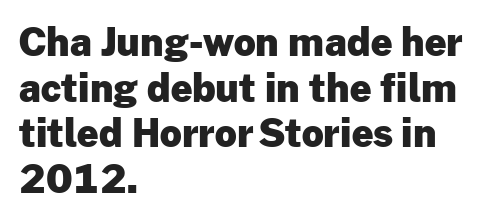
{"serif": "no", "italic": "no", "bold": "yes", "weight": "heavy", "width": "normal", "stroke_contrast": "low", "x_height": "medium", "monospaced": "no", "underline": "no", "align": "left", "line_spacing_ratio": 1.2, "letter_spacing": "normal", "letter_spacing_em": 0.0, "glyph_px": 38}
